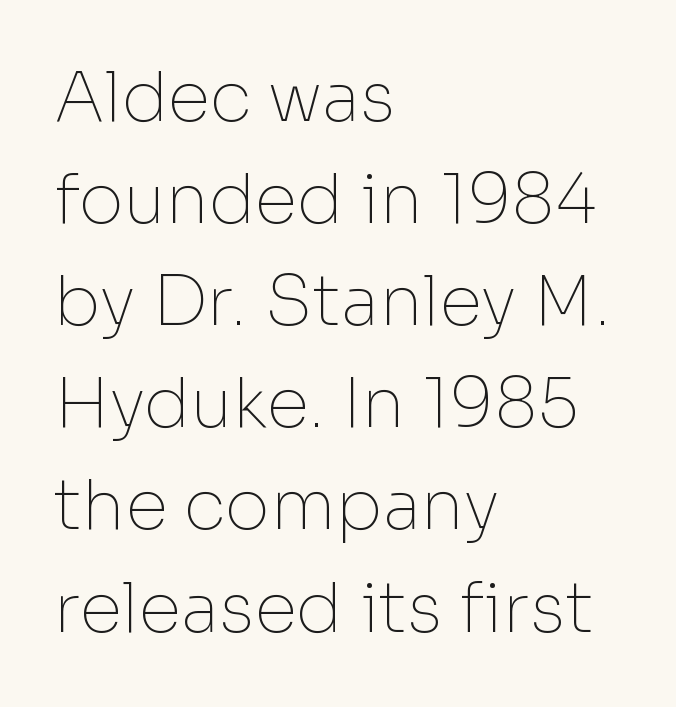
{"serif": "no", "italic": "no", "bold": "no", "weight": "thin", "width": "normal", "stroke_contrast": "low", "x_height": "medium", "monospaced": "no", "underline": "no", "align": "left", "line_spacing": "normal", "line_spacing_ratio": 1.48, "letter_spacing": "normal", "letter_spacing_em": 0.0, "glyph_px": 69}
